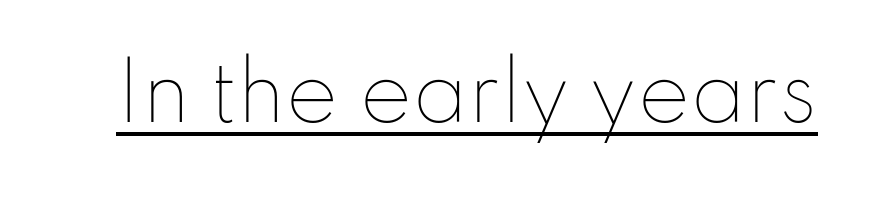
Inter-character spacing is left at the font's built-in metrics. Heft: none added — not bold. Designer's note — italics off, roman on. Check the space under the baseline: a stroke is drawn there.
